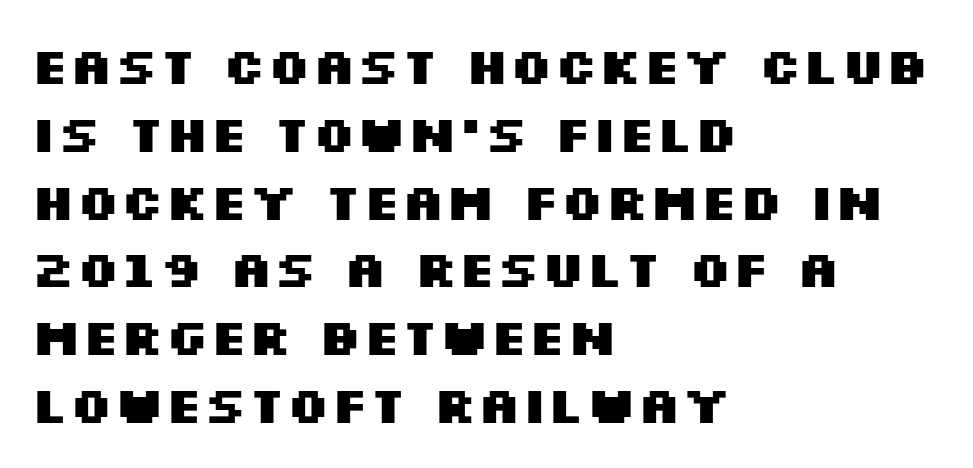
{"serif": "no", "italic": "no", "bold": "yes", "weight": "heavy", "width": "wide", "stroke_contrast": "medium", "x_height": "large", "monospaced": "no", "underline": "no", "align": "left", "line_spacing": "normal", "line_spacing_ratio": 1.33, "letter_spacing": "normal", "letter_spacing_em": 0.0, "glyph_px": 51}
